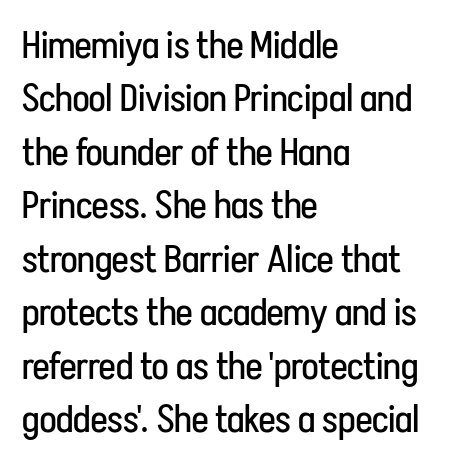
Q: Is the text bold? A: No.
Q: Is the text italic (slanted)? A: No, it is upright.
Q: Is the typeface a serif or a sans-serif typeface? A: Sans-serif.
Q: Is the text underlined? A: No.
Q: How is the paragraph aligned? A: Left-aligned.
Q: Is the spacing between letters normal or unusually wide? A: Normal.
Q: Is the spacing between lines tight, normal or loose? A: Normal.
Q: Width (condensed, normal, or wide)? A: Condensed.
Q: Stroke contrast? A: Low.
Q: x-height? A: Medium.
Q: Monospaced? A: No.
